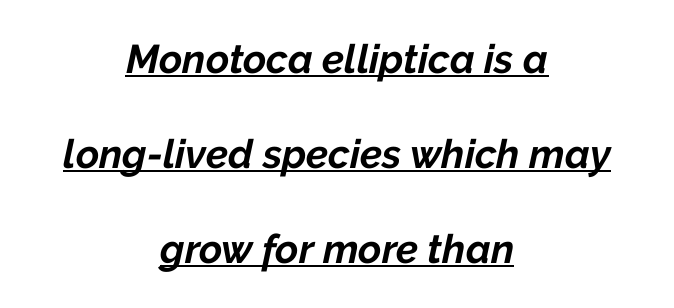
The image shows 40 px bold type, italic (leaning right); set centered, loose line spacing (2.37x), normal letter spacing, underlined; low stroke contrast and a medium x-height.
